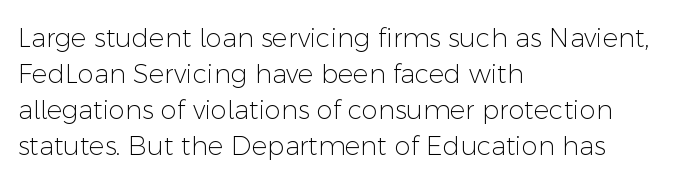
{"italic": "no", "bold": "no", "underline": "no", "align": "left", "line_spacing": "normal", "line_spacing_ratio": 1.39, "letter_spacing": "normal", "letter_spacing_em": 0.0, "glyph_px": 26}
